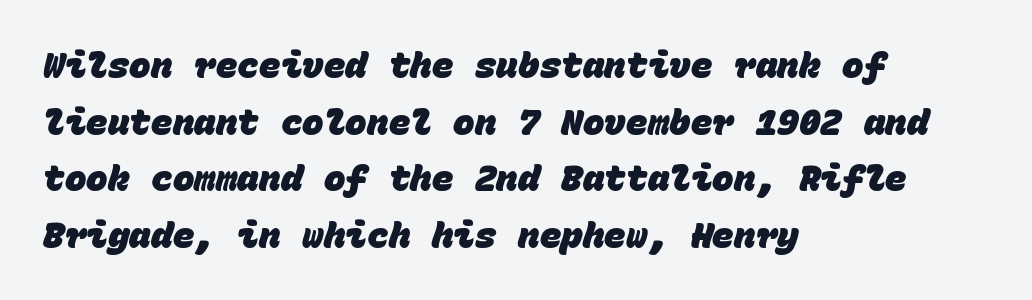
Underline: absent. One-word summary of the alignment: left. Does the type have serifs? No, each stem ends abruptly. No extra tracking has been applied to these lines.
